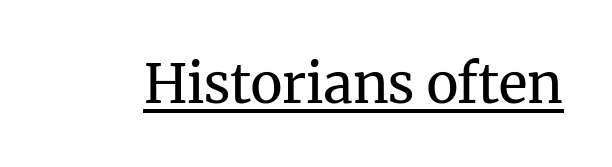
{"serif": "yes", "italic": "no", "bold": "no", "weight": "regular", "width": "normal", "stroke_contrast": "medium", "x_height": "medium", "monospaced": "no", "underline": "yes", "letter_spacing": "normal", "letter_spacing_em": 0.0, "glyph_px": 54}
